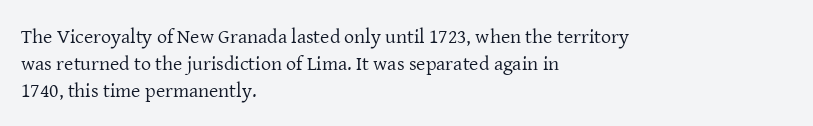
The image shows 20 px text type, upright; set left-aligned, normal line spacing (1.35x), normal letter spacing, not underlined.
